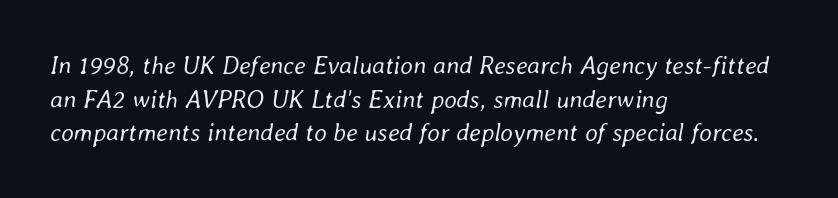
{"italic": "yes", "lean": "right", "slant_degrees": 8, "bold": "no", "underline": "no", "align": "left", "line_spacing": "normal", "line_spacing_ratio": 1.35, "letter_spacing": "normal", "letter_spacing_em": 0.0, "glyph_px": 25}
